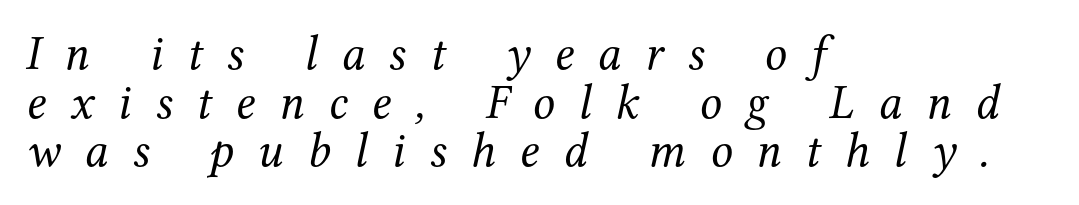
Q: Is the text bold? A: No.
Q: Is the text italic (slanted)? A: Yes, it leans right by about 12 degrees.
Q: Is the typeface a serif or a sans-serif typeface? A: Serif.
Q: Is the text underlined? A: No.
Q: How is the paragraph aligned? A: Left-aligned.
Q: Is the spacing between letters normal or unusually wide? A: Unusually wide.
Q: Is the spacing between lines tight, normal or loose? A: Tight.
Q: Width (condensed, normal, or wide)? A: Normal.
Q: Stroke contrast? A: Medium.
Q: x-height? A: Medium.
Q: Monospaced? A: No.
